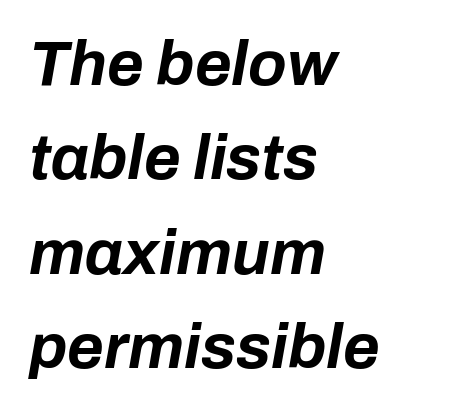
{"italic": "yes", "lean": "right", "slant_degrees": 10, "bold": "yes", "weight": "bold", "width": "normal", "stroke_contrast": "low", "x_height": "medium", "monospaced": "no", "underline": "no", "align": "left", "line_spacing": "normal", "line_spacing_ratio": 1.5, "letter_spacing": "normal", "letter_spacing_em": 0.0, "glyph_px": 63}
